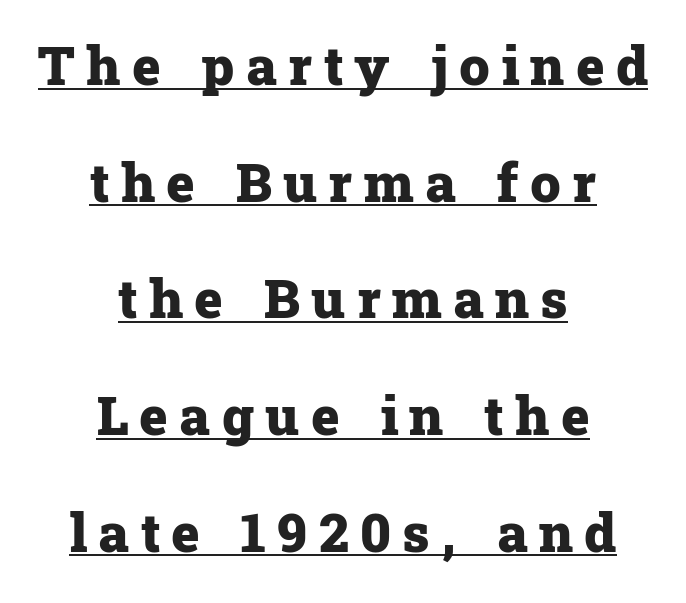
A continuous stroke trails under the words, as in a hyperlink. Do the characters align in a grid? No, the font is proportional. These lines stack symmetrically, like a column narrowing and widening about its center. Characters follow at a spacing far wider than the type designer built in.
